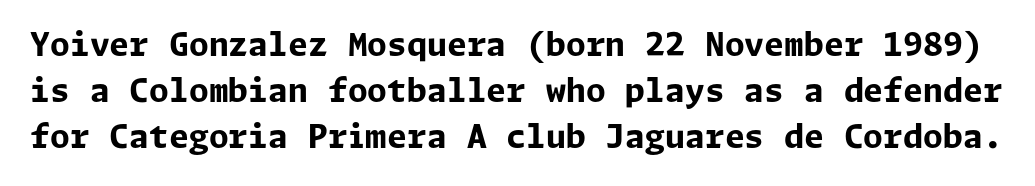
The image shows 32 px bold sans-serif type, upright; set normal line spacing (1.44x), normal letter spacing, not underlined; low stroke contrast and a medium x-height.
